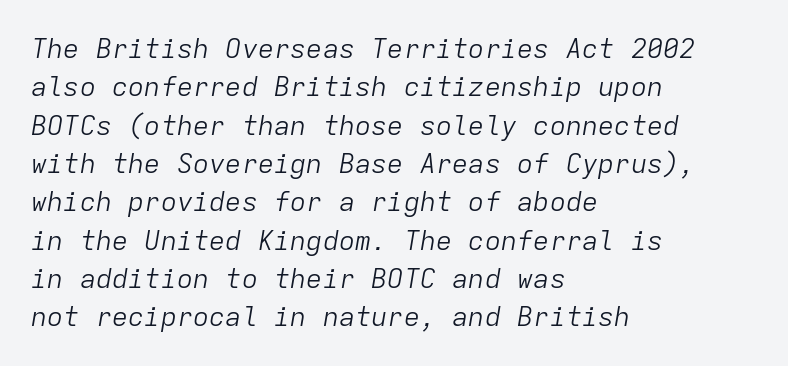
Q: Is the text bold? A: No.
Q: Is the text italic (slanted)? A: Yes, it leans right by about 9 degrees.
Q: Is the text underlined? A: No.
Q: How is the paragraph aligned? A: Left-aligned.
Q: Is the spacing between letters normal or unusually wide? A: Normal.
Q: Is the spacing between lines tight, normal or loose? A: Normal.
